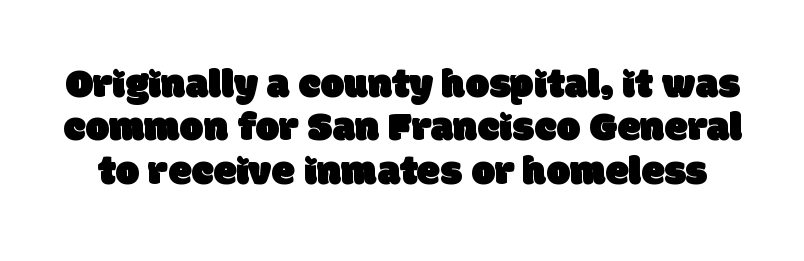
Q: Is the typeface a serif or a sans-serif typeface? A: Sans-serif.
Q: Is the text underlined? A: No.
Q: Is the spacing between letters normal or unusually wide? A: Normal.
Q: Is the spacing between lines tight, normal or loose? A: Tight.
Q: Width (condensed, normal, or wide)? A: Normal.
Q: Stroke contrast? A: Low.
Q: x-height? A: Large.
Q: Monospaced? A: No.
